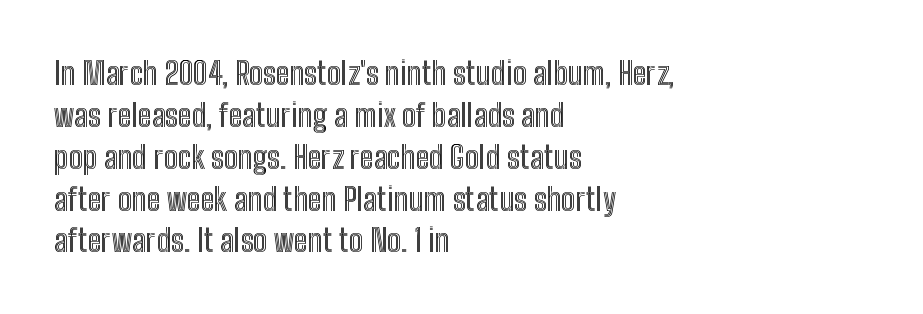
In CSS terms this would be text-align: left. Check under the words: just untouched page. Italic: no, the glyphs are upright roman. This sample has the flowing, uneven cadence of proportional lettering. Standard letterfit; no display-style spreading of the glyphs.
